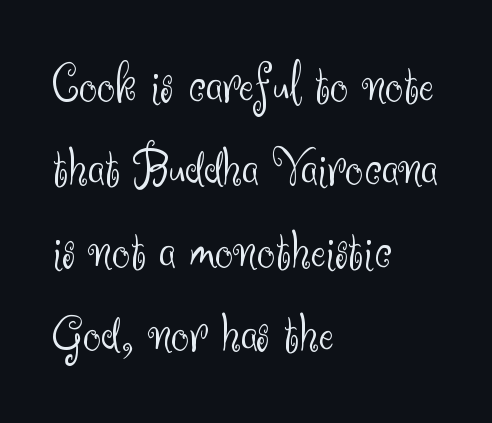
{"serif": "no", "italic": "no", "bold": "no", "weight": "light", "width": "normal", "stroke_contrast": "medium", "x_height": "small", "monospaced": "no", "underline": "no", "align": "left", "line_spacing": "normal", "line_spacing_ratio": 1.48, "letter_spacing": "normal", "letter_spacing_em": 0.0, "glyph_px": 56}
